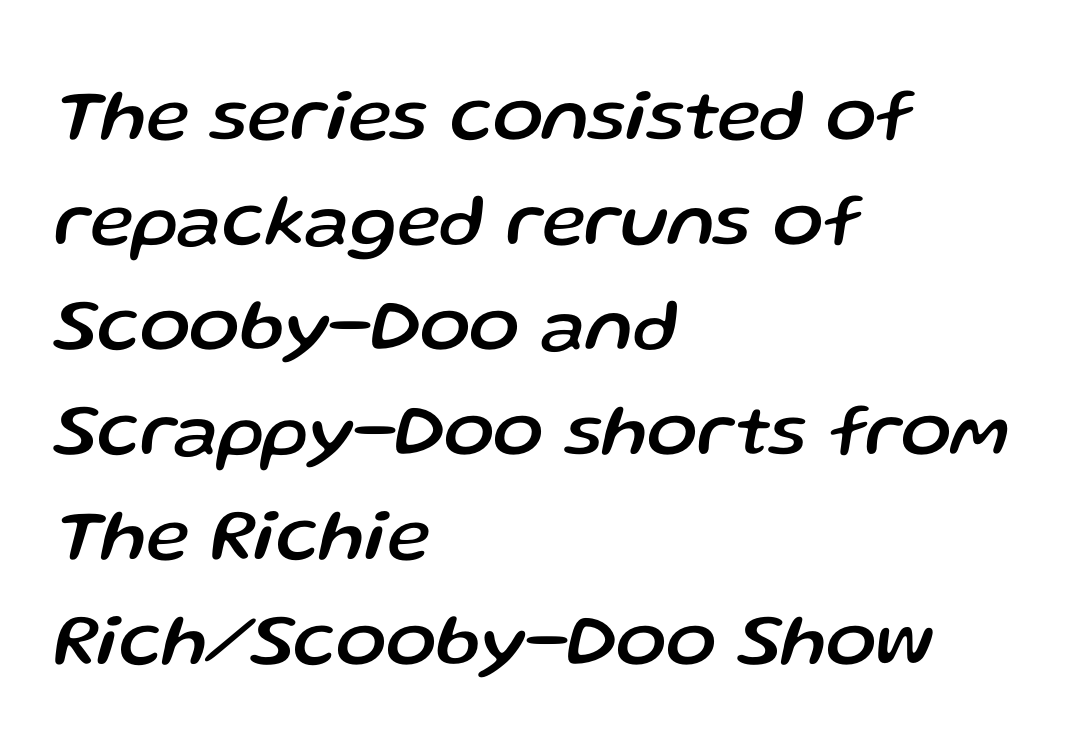
{"italic": "yes", "lean": "right", "slant_degrees": 13, "width": "normal", "stroke_contrast": "low", "x_height": "medium", "monospaced": "no", "underline": "no", "align": "left", "line_spacing": "normal", "line_spacing_ratio": 1.42, "letter_spacing": "normal", "letter_spacing_em": 0.0, "glyph_px": 74}
